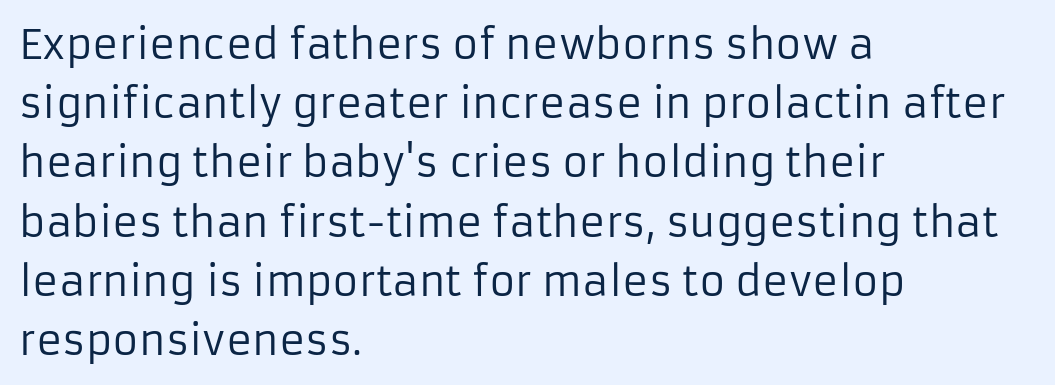
These lines stack with their left ends in a neat column. Each stroke keeps to a modest, everyday thickness or less. The glyphs are unaccompanied by any horizontal stroke below them. The face used here is a sans, in the tradition of grotesques and geometrics.
